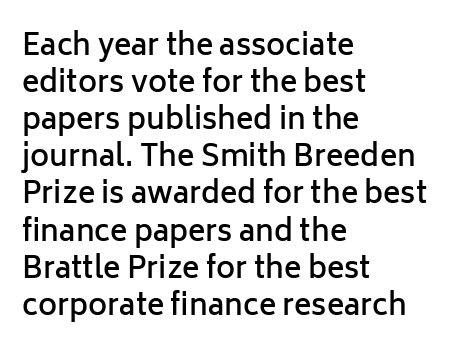
Q: Is the text bold? A: Semi-bold.
Q: Is the text italic (slanted)? A: No, it is upright.
Q: Is the typeface a serif or a sans-serif typeface? A: Sans-serif.
Q: Is the text underlined? A: No.
Q: How is the paragraph aligned? A: Left-aligned.
Q: Is the spacing between letters normal or unusually wide? A: Normal.
Q: Is the spacing between lines tight, normal or loose? A: Normal.
Q: Width (condensed, normal, or wide)? A: Normal.
Q: Stroke contrast? A: Low.
Q: x-height? A: Medium.
Q: Monospaced? A: No.
